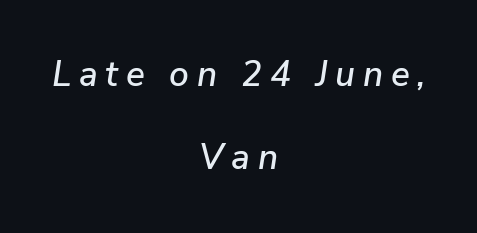
The image shows 35 px text type, italic (leaning right); set centered, loose line spacing (2.38x), unusually wide letter spacing (+0.22 em), not underlined; low stroke contrast and a medium x-height.
